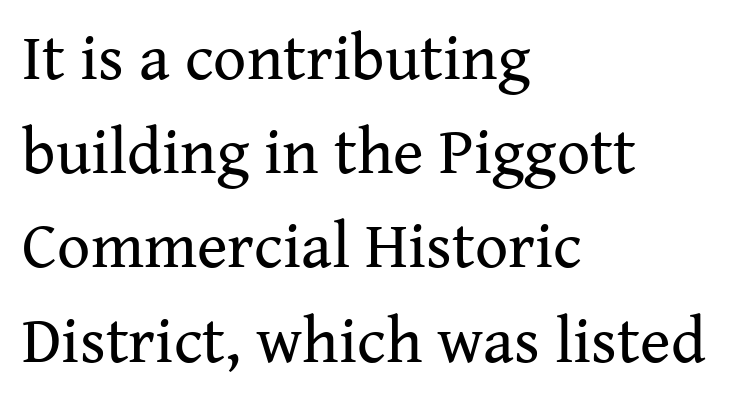
In terms of letterspacing, this is plain default setting. This is serif lettering, the kind often seen in printed books. Letters have the restrained weight of plain body copy at most. The passage shown is typed in a proportional face where columns would drift.
